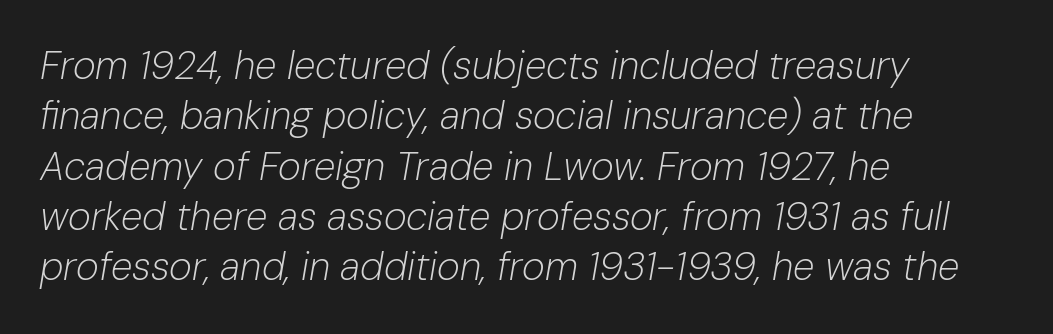
Q: Is the text bold? A: No.
Q: Is the text italic (slanted)? A: Yes, it leans right by about 10 degrees.
Q: Is the text underlined? A: No.
Q: How is the paragraph aligned? A: Left-aligned.
Q: Is the spacing between letters normal or unusually wide? A: Normal.
Q: Is the spacing between lines tight, normal or loose? A: Normal.
Q: Width (condensed, normal, or wide)? A: Normal.
Q: Stroke contrast? A: Low.
Q: x-height? A: Medium.
Q: Monospaced? A: No.
